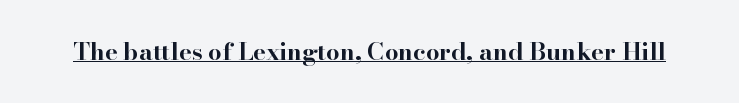
{"italic": "no", "bold": "yes", "underline": "yes", "letter_spacing": "normal", "letter_spacing_em": 0.0, "glyph_px": 24}
